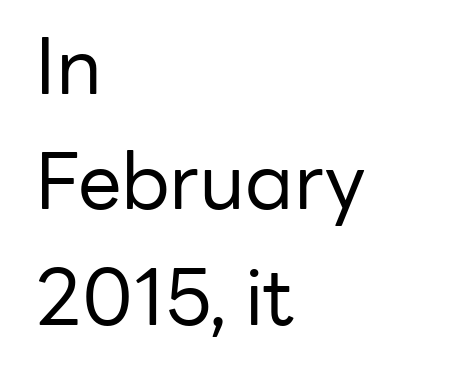
The image shows 78 px regular-weight sans-serif type, upright; set left-aligned, normal line spacing (1.48x), normal letter spacing, not underlined; low stroke contrast and a medium x-height.
